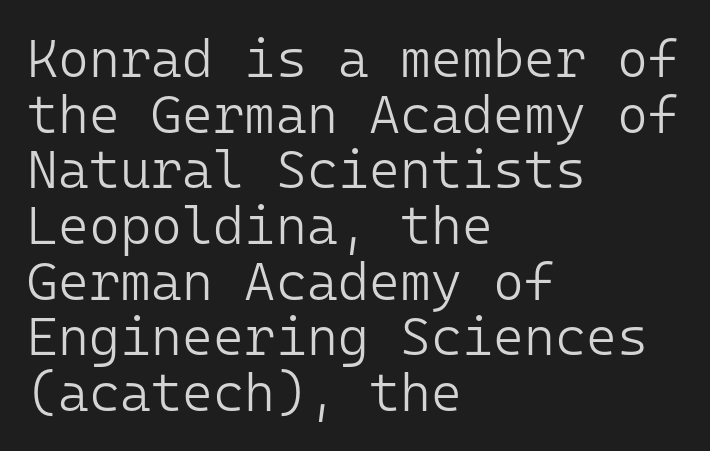
{"serif": "no", "italic": "no", "bold": "no", "weight": "light", "width": "normal", "stroke_contrast": "low", "x_height": "medium", "monospaced": "yes", "underline": "no", "align": "left", "line_spacing": "tight", "line_spacing_ratio": 1.05, "letter_spacing": "normal", "letter_spacing_em": 0.0, "glyph_px": 53}
